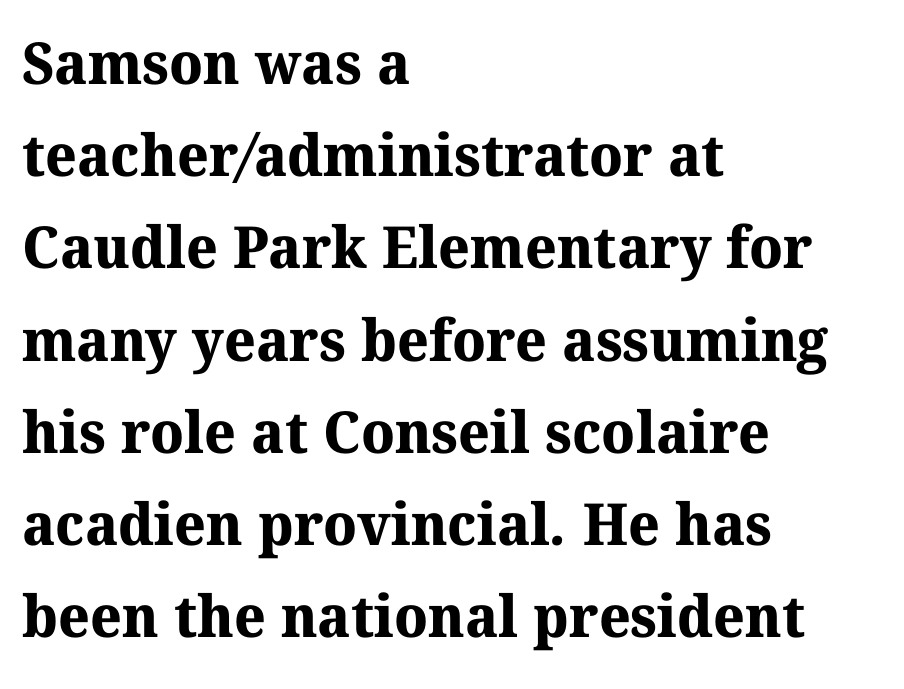
The image shows 58 px bold serif type; set left-aligned, normal line spacing (1.59x), normal letter spacing, not underlined; medium stroke contrast and a medium x-height.
